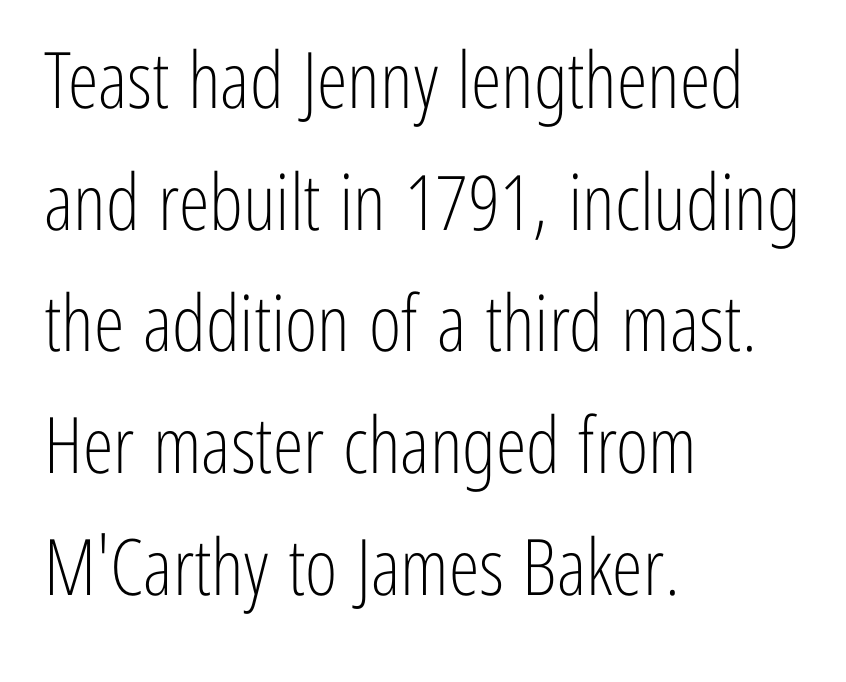
{"serif": "no", "italic": "no", "bold": "no", "weight": "light", "width": "condensed", "stroke_contrast": "low", "x_height": "medium", "monospaced": "no", "underline": "no", "align": "left", "line_spacing": "normal", "line_spacing_ratio": 1.56, "letter_spacing": "normal", "letter_spacing_em": 0.0, "glyph_px": 78}
